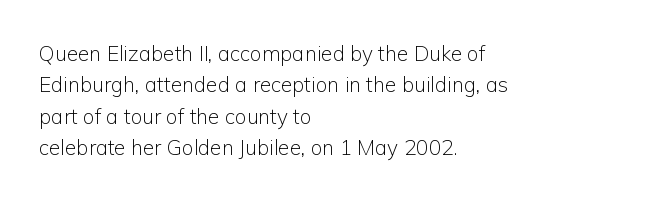
Each row of text sits above clean, open space. Italic? Not at all — the glyphs are vertical. Typeset ragged right — the left edge is the straight one. Each word holds together tightly as a unit, with standard inter-letter gaps. Interline gaps are of average width in this sample.
